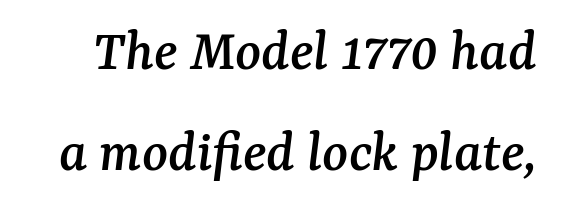
The image shows 60 px serif type, italic (leaning right); set normal line spacing (1.68x), normal letter spacing, not underlined; medium stroke contrast and a medium x-height.
